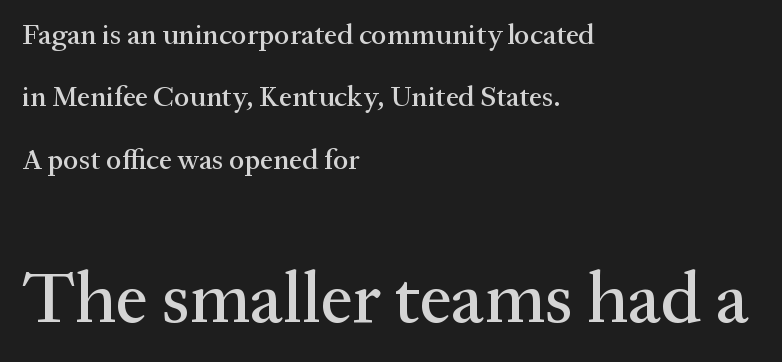
Q: Is the text italic (slanted)? A: No, it is upright.
Q: Is the typeface a serif or a sans-serif typeface? A: Serif.
Q: Is the text underlined? A: No.
Q: How is the paragraph aligned? A: Left-aligned.
Q: Is the spacing between letters normal or unusually wide? A: Normal.
Q: Is the spacing between lines tight, normal or loose? A: Loose.
Q: Which block of text is set in a larger size, the first (top) or the second (bottom)? A: The second (bottom) one.
Q: Width (condensed, normal, or wide)? A: Normal.
Q: Stroke contrast? A: Medium.
Q: x-height? A: Medium.
Q: Monospaced? A: No.
